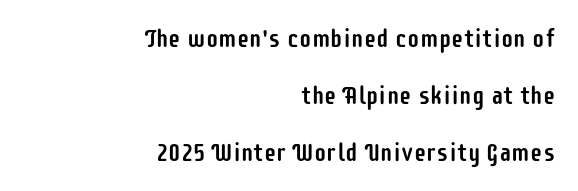
The image shows 25 px text type, upright; set right-aligned, loose line spacing (2.28x), normal letter spacing, not underlined.
